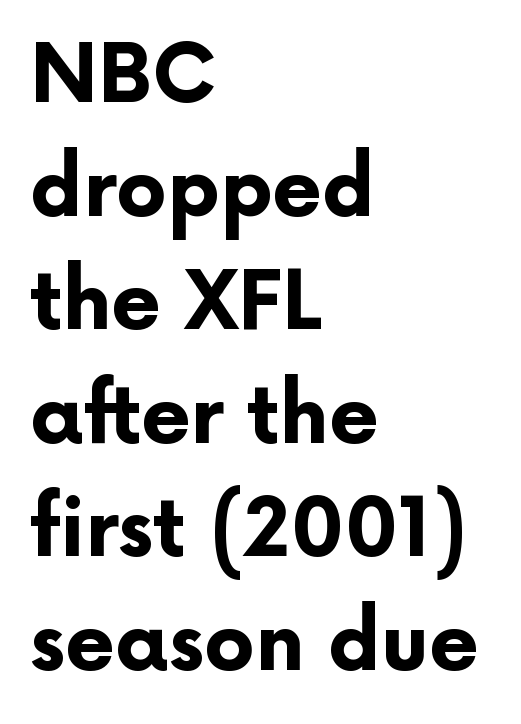
{"serif": "no", "italic": "no", "bold": "yes", "weight": "bold", "width": "normal", "stroke_contrast": "low", "x_height": "medium", "monospaced": "no", "underline": "no", "align": "left", "line_spacing": "normal", "line_spacing_ratio": 1.42, "letter_spacing": "normal", "letter_spacing_em": 0.0, "glyph_px": 80}
